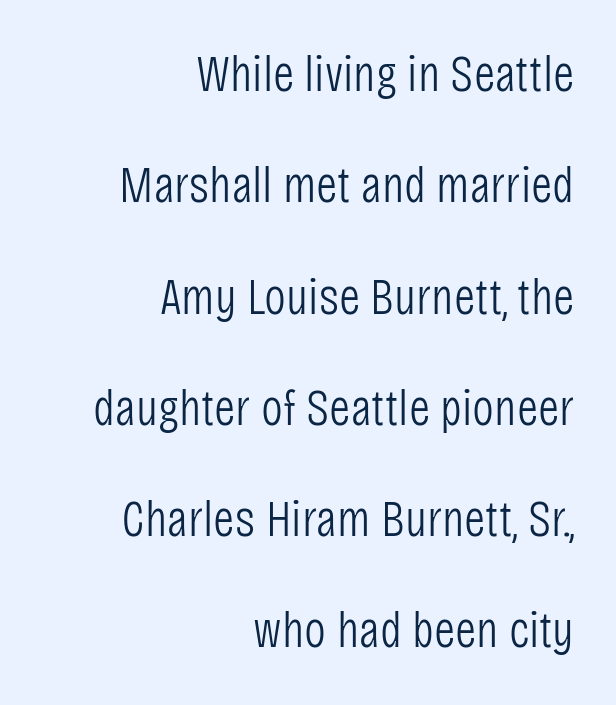
The image shows 52 px light, condensed sans-serif type, upright; set right-aligned, loose line spacing (2.14x), normal letter spacing, not underlined; low stroke contrast and a large x-height.
